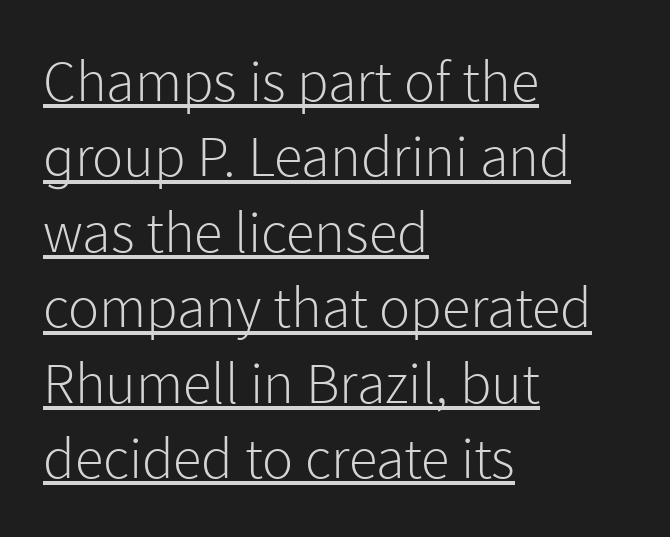
Q: Is the text bold? A: No.
Q: Is the text italic (slanted)? A: No, it is upright.
Q: Is the typeface a serif or a sans-serif typeface? A: Sans-serif.
Q: Is the text underlined? A: Yes.
Q: How is the paragraph aligned? A: Left-aligned.
Q: Is the spacing between letters normal or unusually wide? A: Normal.
Q: Is the spacing between lines tight, normal or loose? A: Normal.
Q: Width (condensed, normal, or wide)? A: Normal.
Q: Stroke contrast? A: Low.
Q: x-height? A: Medium.
Q: Monospaced? A: No.
